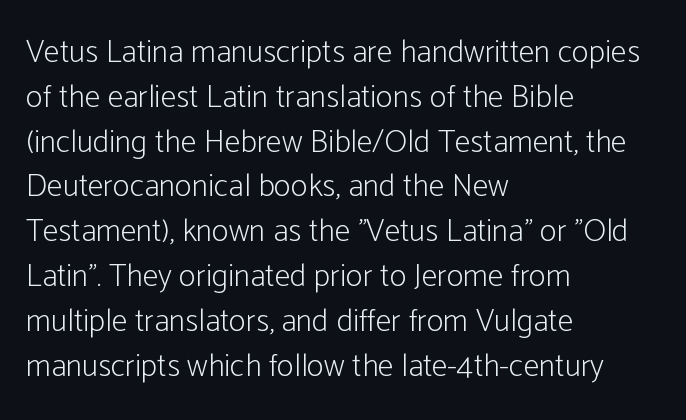
A sans-serif font was chosen for this passage. The foot of each line stays bare and open. Posture: straight, roman, zero tilt. Whoever set this chose a conventional vertical rhythm. The passage shown is typed in a proportional face where columns would drift. Here the glyphs are tracked normally, forming tight word shapes.
